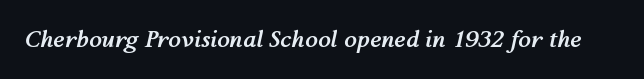
Would a proofreader flag this as italicized? Yes. The glyphs are unaccompanied by any horizontal stroke below them. Observe the ordinary spacing: letters are neighbours, not strangers. Chunky letters — that's bold for sure.
